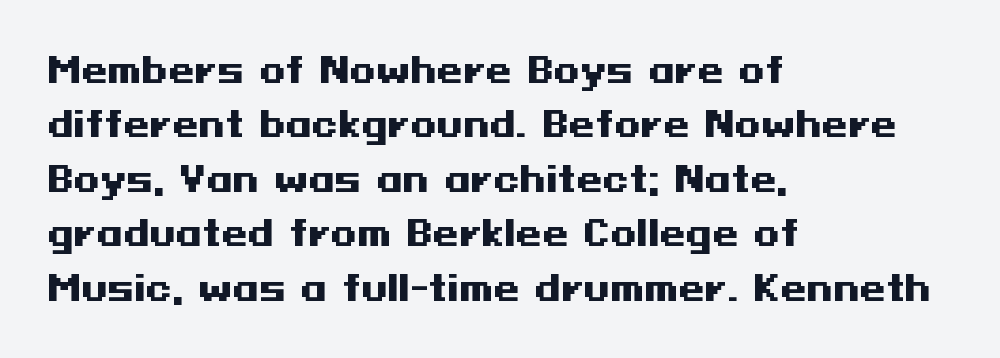
This is sans-serif lettering, the kind often seen on screens and signage. Default kerning and tracking; the words read as compact shapes. On the weight axis this lands at bold, roughly 700. Leftover space on each line is placed entirely after the last word.
